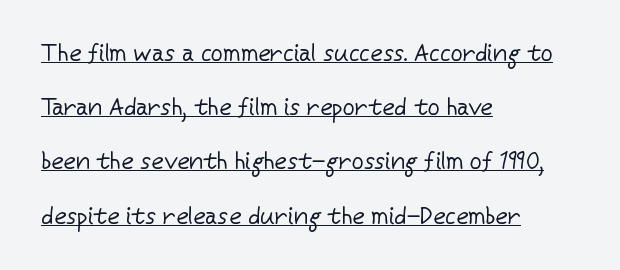
{"italic": "no", "bold": "no", "underline": "yes", "align": "left", "line_spacing": "loose", "line_spacing_ratio": 2.26, "letter_spacing": "normal", "letter_spacing_em": 0.0, "glyph_px": 24}
